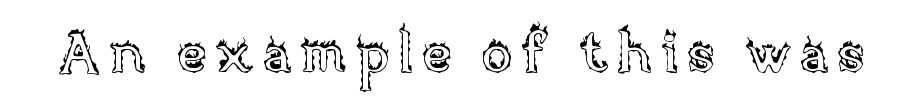
The image shows 56 px text type, upright; set not underlined; a large x-height.
